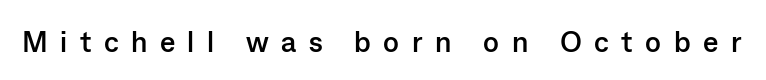
{"serif": "no", "italic": "no", "bold": "yes", "weight": "semibold", "width": "normal", "stroke_contrast": "low", "x_height": "medium", "monospaced": "no", "underline": "no", "letter_spacing": "wide", "letter_spacing_em": 0.43, "glyph_px": 29}
